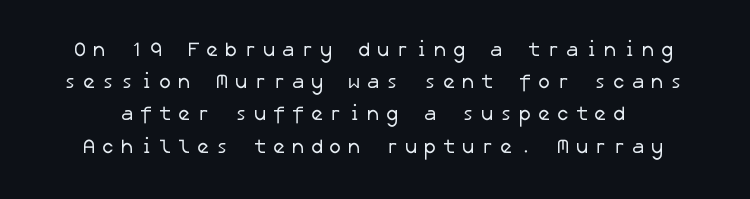
The image shows 20 px text type; set normal line spacing (1.61x), unusually wide letter spacing (+0.28 em), not underlined.
